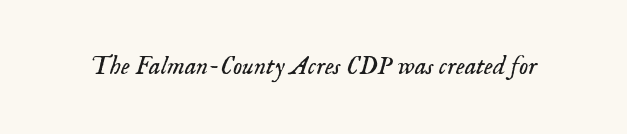
Stems and bowls with no extra thickness — not bold. The area under the type is left untouched. Slant detected: the letters are inclined. Glyph-to-glyph distance matches everyday printed text.
